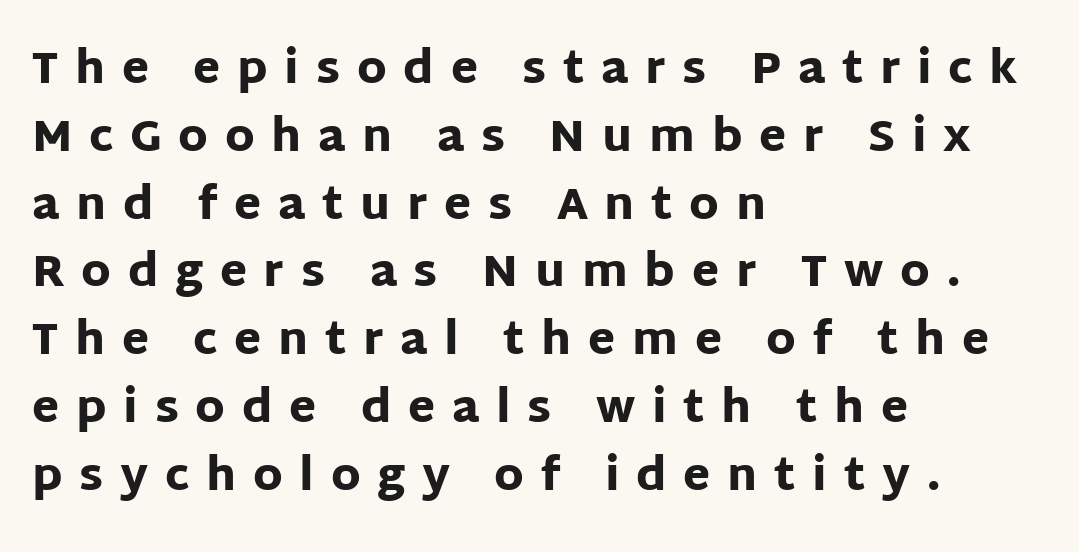
Q: Is the text bold? A: Yes.
Q: Is the text italic (slanted)? A: No, it is upright.
Q: Is the typeface a serif or a sans-serif typeface? A: Sans-serif.
Q: Is the text underlined? A: No.
Q: How is the paragraph aligned? A: Left-aligned.
Q: Is the spacing between letters normal or unusually wide? A: Unusually wide.
Q: Is the spacing between lines tight, normal or loose? A: Normal.
Q: Width (condensed, normal, or wide)? A: Normal.
Q: Stroke contrast? A: Low.
Q: x-height? A: Large.
Q: Monospaced? A: No.
